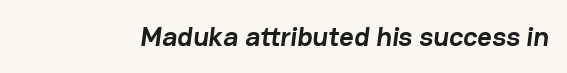
{"serif": "no", "bold": "yes", "weight": "semibold", "width": "normal", "stroke_contrast": "low", "x_height": "medium", "monospaced": "no", "underline": "no", "letter_spacing": "normal", "letter_spacing_em": 0.0, "glyph_px": 28}
